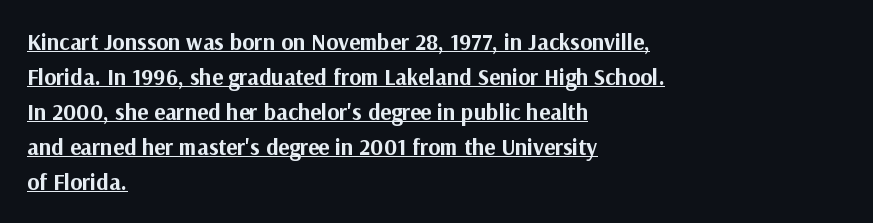
Strong, thick strokes mark this as bold type. If you drew a line through each stem, it would be perfectly vertical. The passage shown has conventional tracking throughout. Typeset ragged right — the left edge is the straight one.
